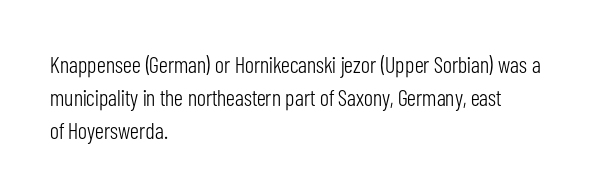
{"italic": "no", "bold": "no", "underline": "no", "align": "left", "line_spacing": "normal", "line_spacing_ratio": 1.44, "letter_spacing": "normal", "letter_spacing_em": 0.0, "glyph_px": 23}
